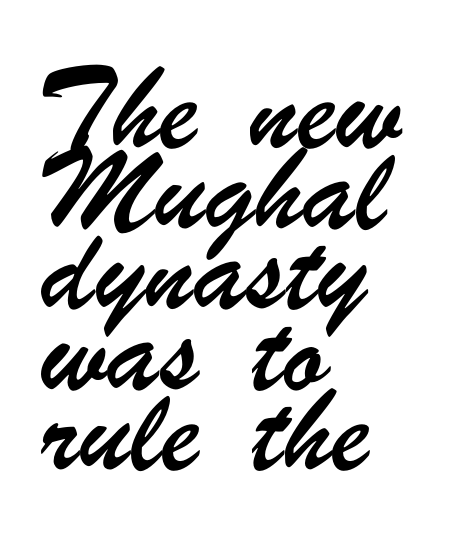
The image shows 52 px condensed sans-serif type; set left-aligned, normal line spacing (1.55x), normal letter spacing, not underlined; low stroke contrast and a small x-height.
